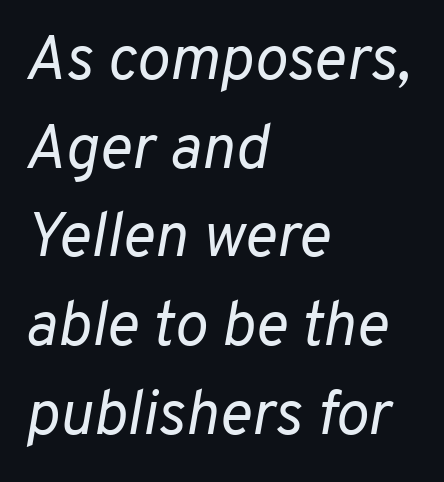
The vertical gap from one line to the next is medium. The face used here is rendered with its standard letterfit. Stems and bowls with no extra thickness — not bold. Clear beneath every line of the passage.
